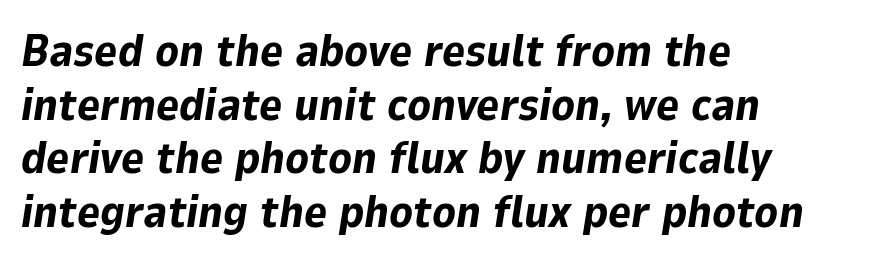
Type without underlining. Quick note: italic. The rendering uses natural spacing where letterforms have individual widths. Compared with an ordinary text face, these strokes are far heavier — a full bold.
